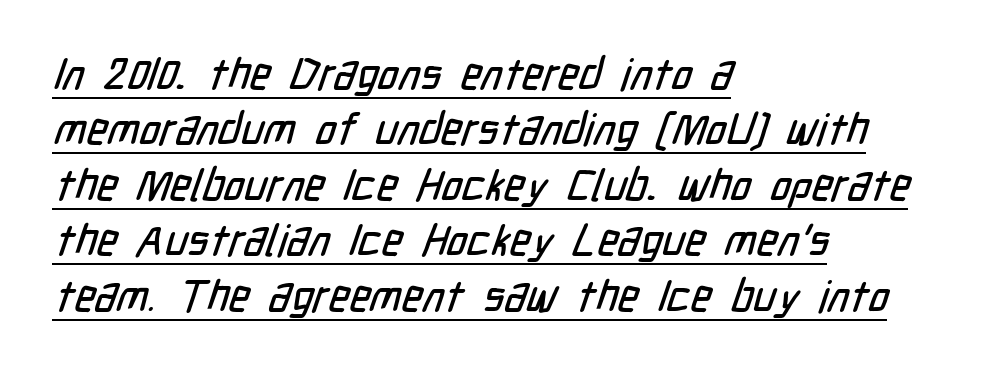
Compared with typical body copy, the letter spacing here is the same. These characters rest on top of a visible drawn line. Evenly set lines give the paragraph a standard silhouette. Regarding serifs, this sample does without them.
